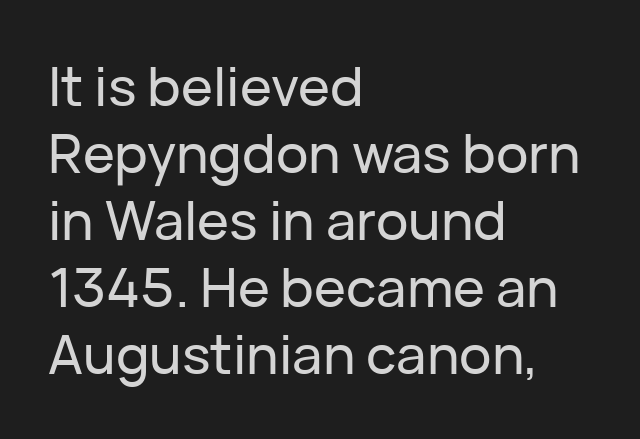
Italic? Not at all — the glyphs are vertical. Plain, unruled lines of type. Alignment: flush left. These lines are rendered in a variable-pitch font. In terms of letterform style, serifs are entirely absent. The gaps between neighbouring characters are ordinary and unremarkable.
